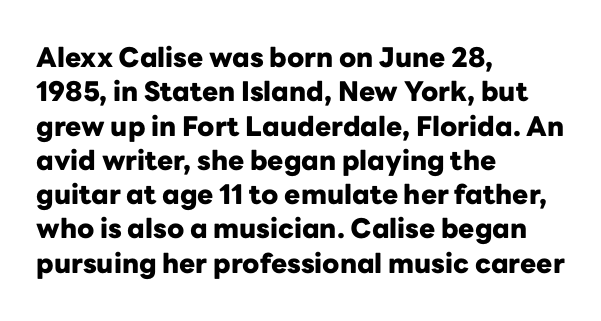
The image shows 27 px bold type, upright; set left-aligned, normal line spacing (1.27x), normal letter spacing, not underlined.
